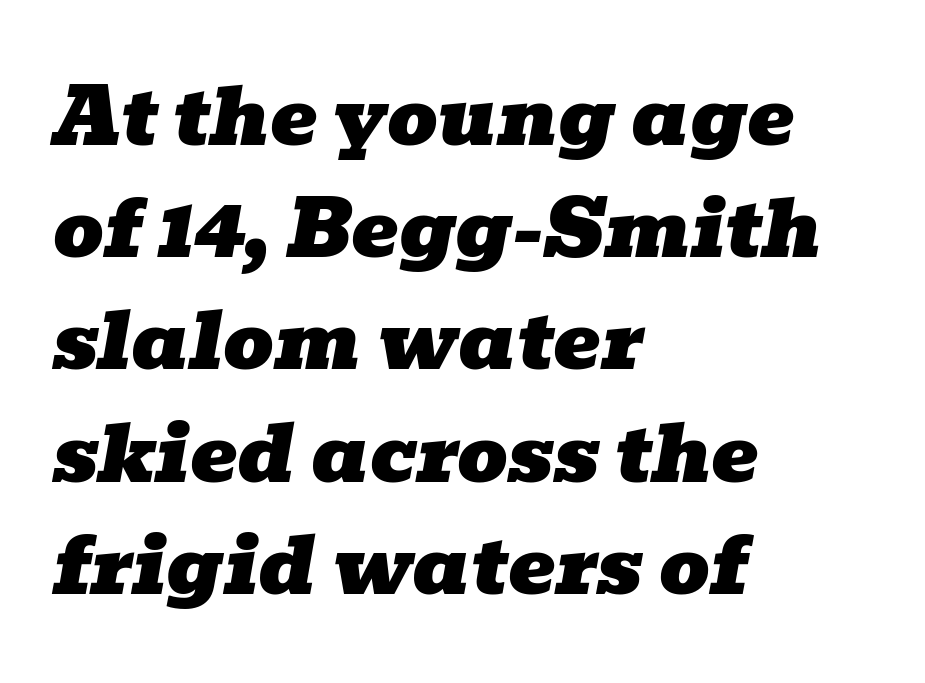
{"serif": "yes", "italic": "yes", "lean": "right", "slant_degrees": 10, "width": "wide", "stroke_contrast": "low", "x_height": "medium", "monospaced": "no", "underline": "no", "align": "left", "line_spacing": "normal", "line_spacing_ratio": 1.42, "letter_spacing": "normal", "letter_spacing_em": 0.0, "glyph_px": 79}
